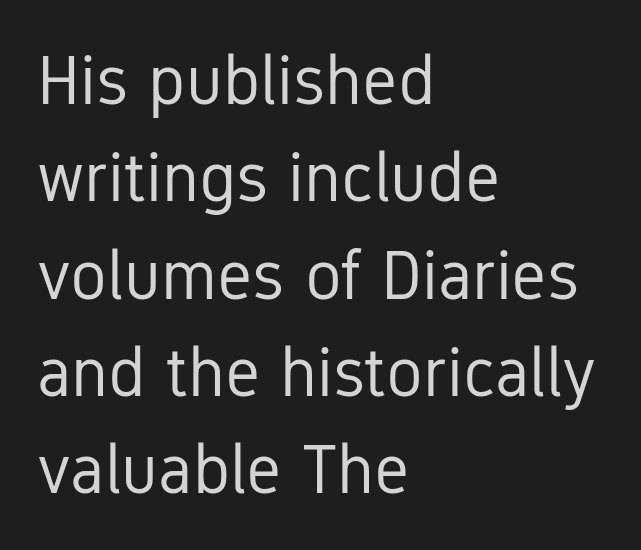
{"serif": "no", "italic": "no", "bold": "no", "weight": "regular", "width": "condensed", "stroke_contrast": "low", "x_height": "medium", "monospaced": "no", "underline": "no", "align": "left", "line_spacing": "normal", "line_spacing_ratio": 1.41, "letter_spacing": "normal", "letter_spacing_em": 0.0, "glyph_px": 69}
